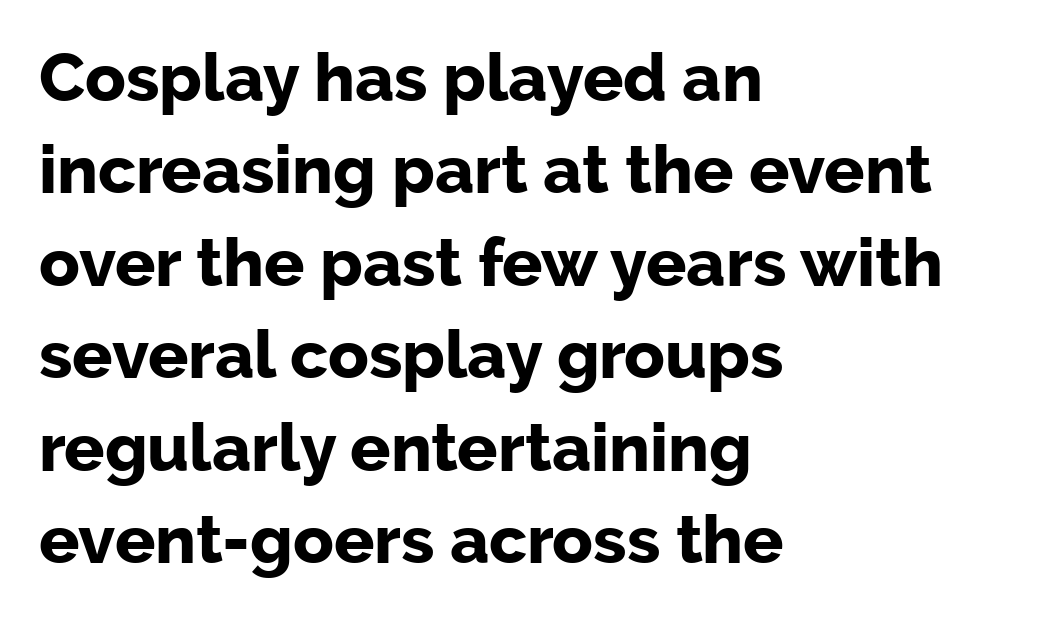
Grotesque or geometric, the face here clearly has no serifs. The paragraph has a hard left edge and a soft right edge. Think of a printed novel: that variable character pitch is what you see here. Unlike italic type, these characters show no tilt at all.
